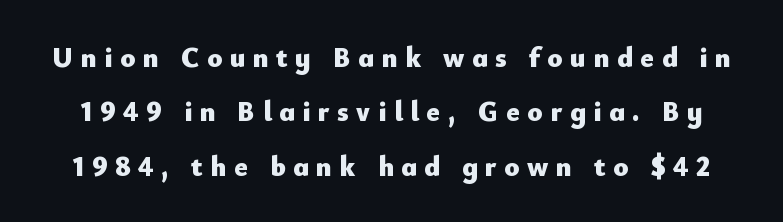
Q: Is the text bold? A: Yes.
Q: Is the text italic (slanted)? A: No, it is upright.
Q: Is the typeface a serif or a sans-serif typeface? A: Sans-serif.
Q: Is the text underlined? A: No.
Q: Is the spacing between letters normal or unusually wide? A: Unusually wide.
Q: Is the spacing between lines tight, normal or loose? A: Loose.
Q: Width (condensed, normal, or wide)? A: Normal.
Q: Stroke contrast? A: Low.
Q: x-height? A: Small.
Q: Monospaced? A: No.
